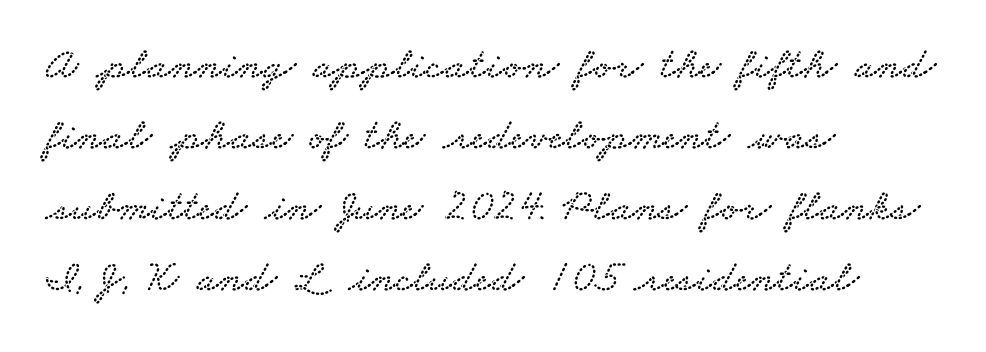
A clean baseline with only descenders dipping below it. Honestly, the letter spacing is just normal — you wouldn't notice it. Summary of vertical rhythm: regular, with standard interline spacing. The compositor pushed each line to the left boundary. You could not count columns in this text — the font is proportionally spaced.
